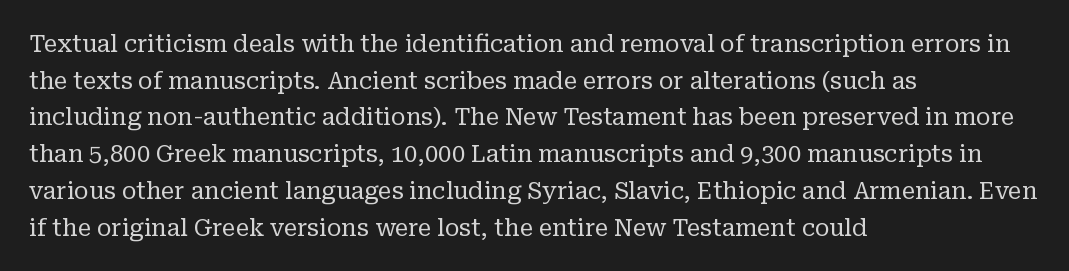
{"italic": "no", "bold": "no", "underline": "no", "align": "left", "line_spacing": "normal", "line_spacing_ratio": 1.53, "letter_spacing": "normal", "letter_spacing_em": 0.0, "glyph_px": 24}
